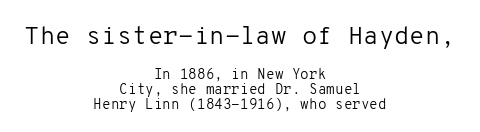
A typesetter would call this leading minimal, almost set solid. How are the letters spaced? Ordinarily, with no added tracking. The string is rendered with underlining switched off. Character size in the leading block exceeds that of the trailing block.
